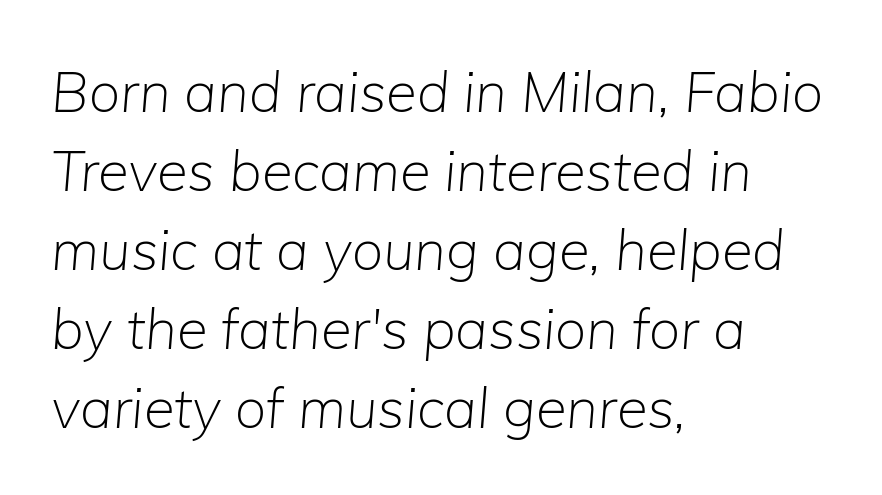
The image shows 56 px light type, italic (leaning right); set left-aligned, normal line spacing (1.41x), normal letter spacing, not underlined; low stroke contrast and a medium x-height.
